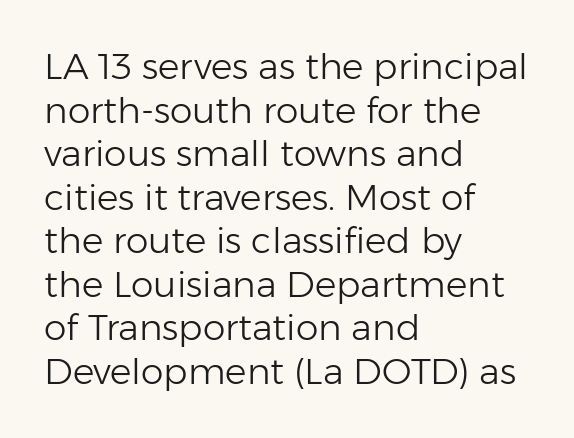
{"serif": "no", "italic": "no", "bold": "no", "weight": "light", "width": "normal", "stroke_contrast": "low", "x_height": "medium", "monospaced": "no", "underline": "no", "align": "left", "line_spacing_ratio": 1.21, "letter_spacing": "normal", "letter_spacing_em": 0.0, "glyph_px": 36}
